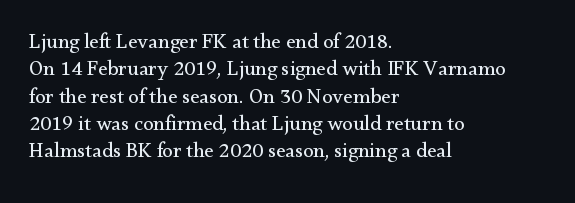
Reading down the block, your eye returns to a fixed left position each line. The weight tops out at a normal text grade. Interline gaps are of average width in this sample. The letters sit at their default tracking, neither squeezed nor spread.
